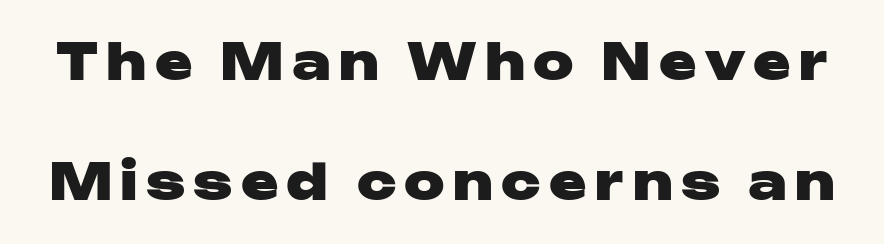
{"serif": "no", "italic": "no", "bold": "yes", "weight": "heavy", "width": "wide", "stroke_contrast": "low", "x_height": "medium", "monospaced": "no", "underline": "no", "line_spacing": "loose", "line_spacing_ratio": 2.41, "glyph_px": 50}
